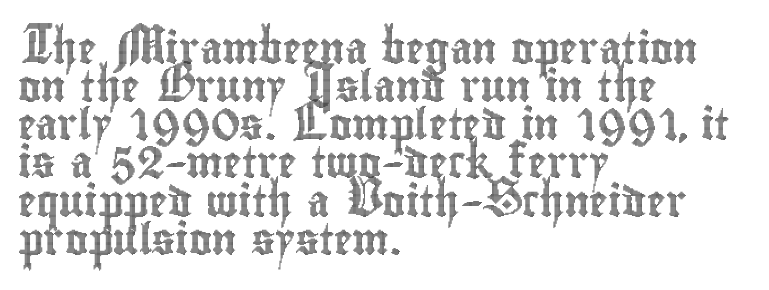
Q: Is the text italic (slanted)? A: No, it is upright.
Q: Is the text underlined? A: No.
Q: How is the paragraph aligned? A: Left-aligned.
Q: Is the spacing between letters normal or unusually wide? A: Normal.
Q: Width (condensed, normal, or wide)? A: Condensed.
Q: x-height? A: Small.
Q: Monospaced? A: No.
